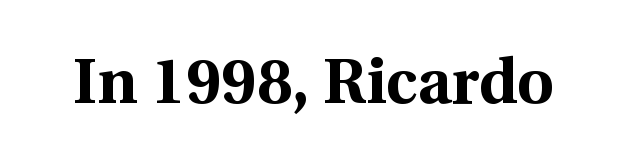
The image shows 63 px bold serif type, upright; set normal letter spacing, not underlined; a medium x-height.
